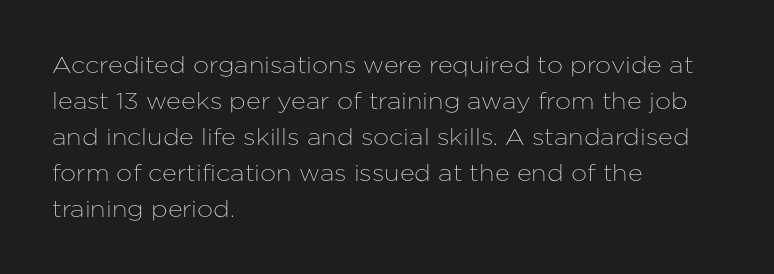
{"italic": "no", "underline": "no", "align": "left", "line_spacing": "normal", "line_spacing_ratio": 1.57, "letter_spacing": "normal", "letter_spacing_em": 0.0, "glyph_px": 23}
